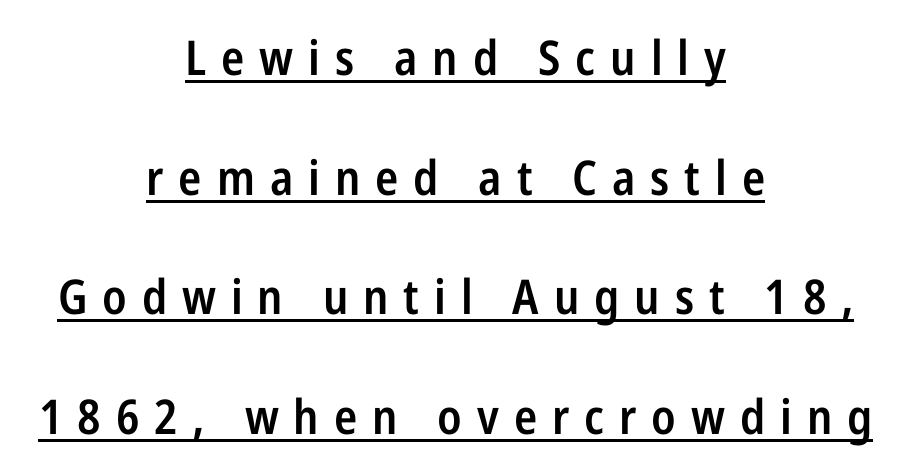
A typographer would call this underscored text. Widely set lines give the paragraph a tall, airy silhouette. In terms of letterform style, serifs are entirely absent. Character widths vary here, with narrow letters taking less room than wide ones. Inter-character spacing is expanded well beyond the font's built-in metrics. The letters are semibold — heavier than regular but short of a full bold.
